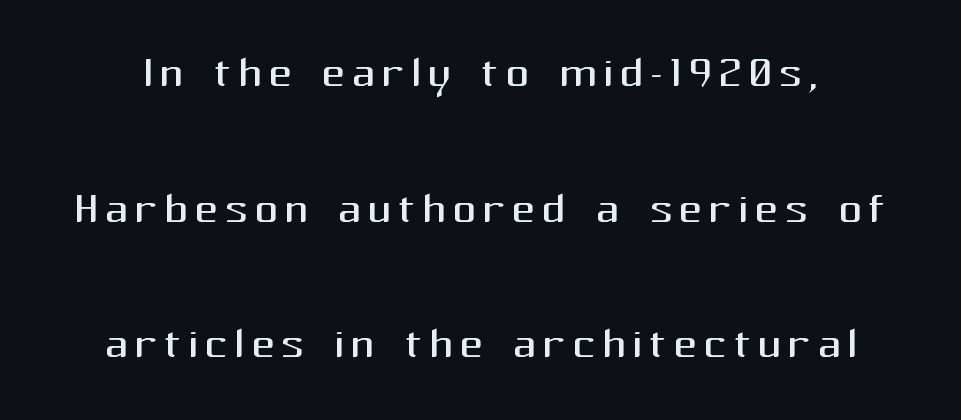
This is sans-serif lettering, the kind often seen on screens and signage. The block of text is sparse from top to bottom, with ample space between rows. The passage shown is not underscored anywhere. These lines were composed using upright roman letters.
